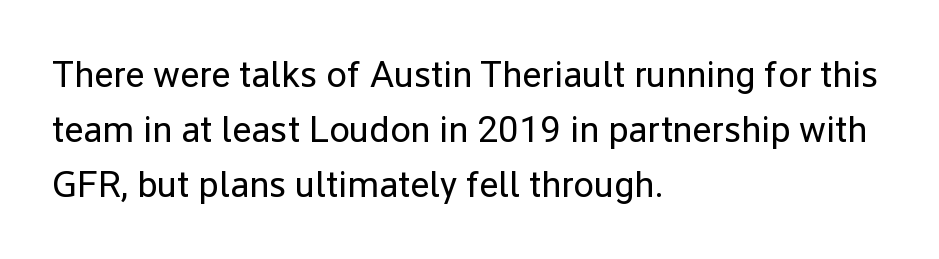
Q: Is the text bold? A: No.
Q: Is the text italic (slanted)? A: No, it is upright.
Q: Is the typeface a serif or a sans-serif typeface? A: Sans-serif.
Q: Is the text underlined? A: No.
Q: How is the paragraph aligned? A: Left-aligned.
Q: Is the spacing between letters normal or unusually wide? A: Normal.
Q: Is the spacing between lines tight, normal or loose? A: Normal.
Q: Width (condensed, normal, or wide)? A: Normal.
Q: Stroke contrast? A: Low.
Q: x-height? A: Medium.
Q: Monospaced? A: No.
